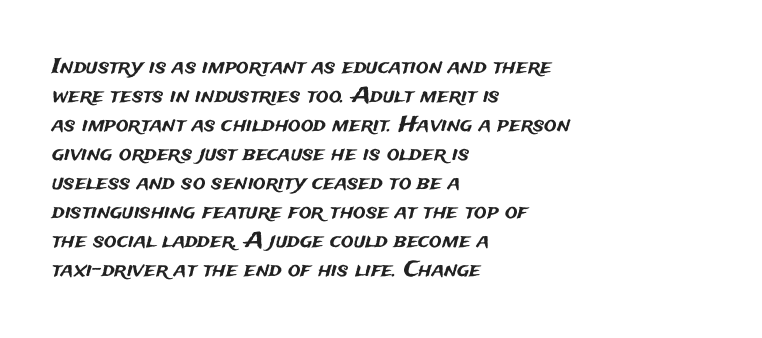
{"underline": "no", "align": "left", "line_spacing": "normal", "line_spacing_ratio": 1.38, "letter_spacing": "normal", "letter_spacing_em": 0.0, "glyph_px": 21}
